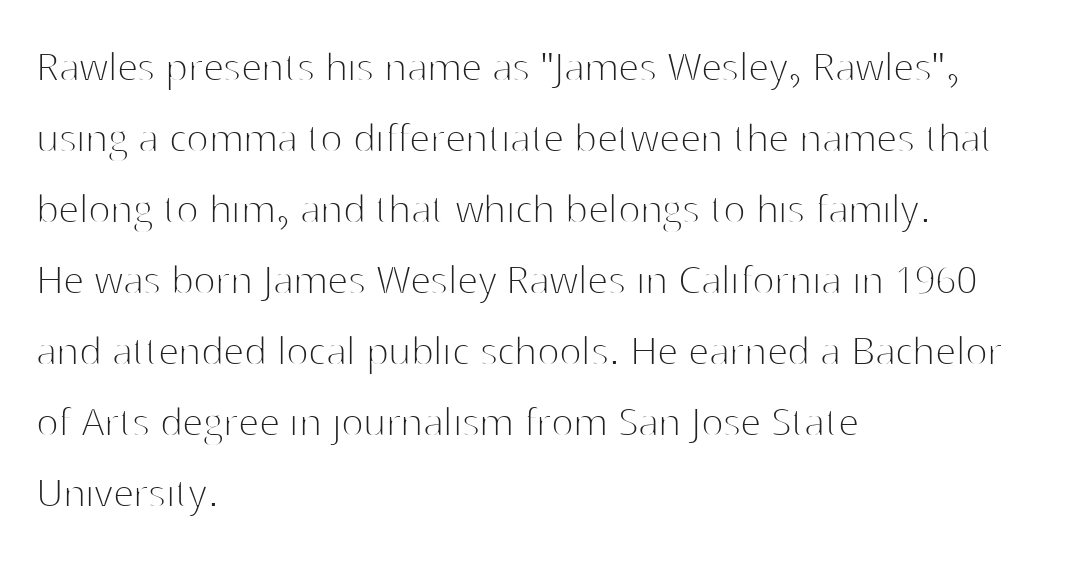
The image shows 47 px thin sans-serif type, upright; set left-aligned, normal line spacing (1.51x), normal letter spacing, not underlined; high stroke contrast and a medium x-height.
